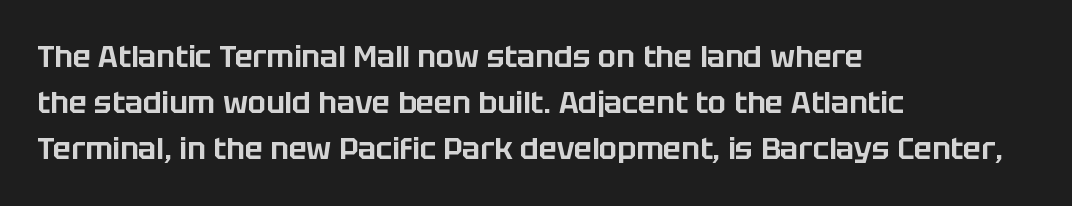
Characters remain perfectly vertical along every line. These lines are composed in type without serifs. The typesetter chose a ragged-right arrangement here. A typesetter would call this proportional, since set widths differ per character.
